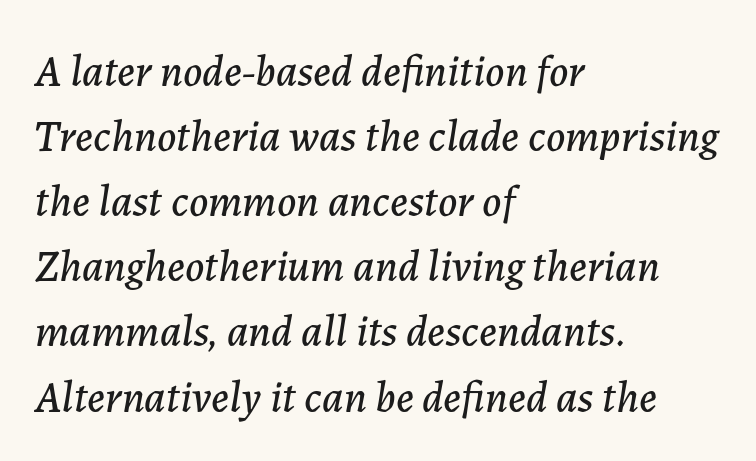
Italic? Definitely — the glyphs are oblique. Bare-footed words on every line. Students, note that the glyphs here touch the page at normal intervals. Do the characters align in a grid? No, the font is proportional. Which margin do the lines hug? The left one — the right edge is uneven.
